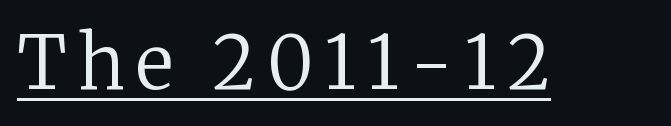
Q: Is the text bold? A: No.
Q: Is the text italic (slanted)? A: No, it is upright.
Q: Is the typeface a serif or a sans-serif typeface? A: Serif.
Q: Is the text underlined? A: Yes.
Q: Width (condensed, normal, or wide)? A: Normal.
Q: Stroke contrast? A: Low.
Q: x-height? A: Medium.
Q: Monospaced? A: No.
